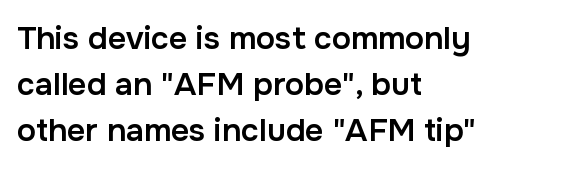
The image shows 32 px semibold sans-serif type, upright; set left-aligned, normal line spacing (1.44x), normal letter spacing, not underlined; low stroke contrast and a medium x-height.
